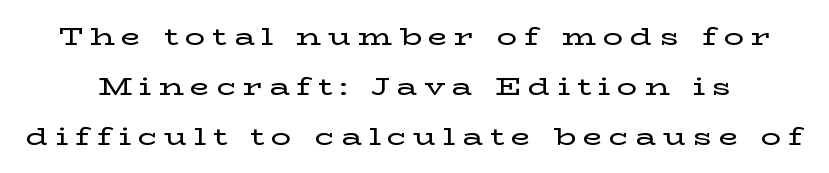
The image shows 25 px text type, upright; set loose line spacing (2.01x), unusually wide letter spacing (+0.28 em), not underlined.
